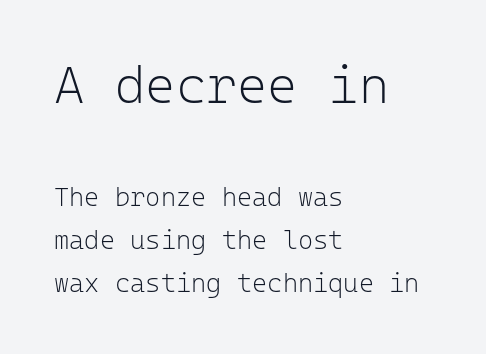
Q: Is the text bold? A: No.
Q: Is the text italic (slanted)? A: No, it is upright.
Q: Is the typeface a serif or a sans-serif typeface? A: Sans-serif.
Q: Is the text underlined? A: No.
Q: How is the paragraph aligned? A: Left-aligned.
Q: Is the spacing between letters normal or unusually wide? A: Normal.
Q: Is the spacing between lines tight, normal or loose? A: Normal.
Q: Which block of text is set in a larger size, the first (top) or the second (bottom)? A: The first (top) one.
Q: Width (condensed, normal, or wide)? A: Normal.
Q: Stroke contrast? A: Low.
Q: x-height? A: Medium.
Q: Monospaced? A: Yes.
